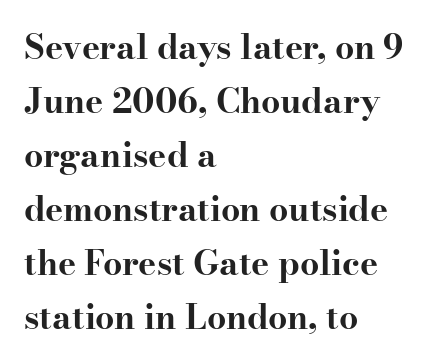
{"serif": "yes", "italic": "no", "bold": "yes", "weight": "bold", "width": "wide", "stroke_contrast": "high", "x_height": "small", "monospaced": "no", "underline": "no", "align": "left", "line_spacing": "normal", "line_spacing_ratio": 1.59, "letter_spacing": "normal", "letter_spacing_em": 0.0, "glyph_px": 34}
